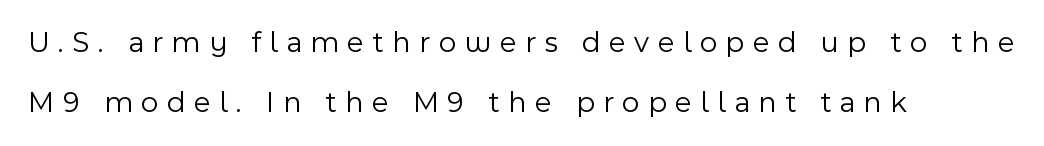
Glance below the letters and you will spot only blank space. In terms of leading, this rendering errs on the spacious side. The passage shown is typed in a proportional face where columns would drift. Unlike italic type, these characters show no tilt at all. Observe the absence of serifs on each vertical stroke in this sample. There is plenty of visible air inserted between adjacent glyphs.
